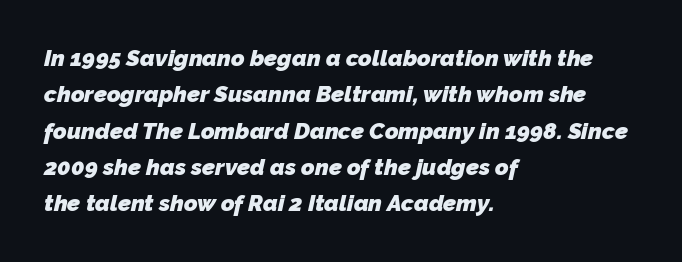
{"bold": "yes", "underline": "no", "align": "left", "line_spacing": "normal", "line_spacing_ratio": 1.58, "letter_spacing": "normal", "letter_spacing_em": 0.0, "glyph_px": 23}
